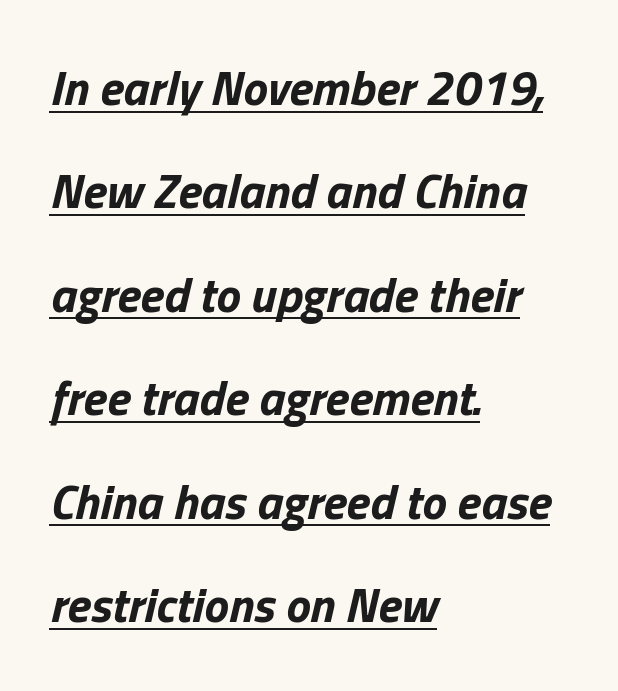
The image shows 49 px bold type, italic (leaning right); set left-aligned, loose line spacing (2.11x), normal letter spacing, underlined; low stroke contrast and a medium x-height.
